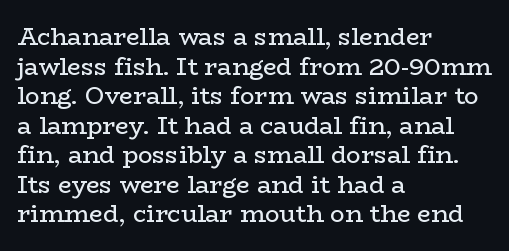
Q: Is the text bold? A: No.
Q: Is the text italic (slanted)? A: No, it is upright.
Q: Is the text underlined? A: No.
Q: How is the paragraph aligned? A: Left-aligned.
Q: Is the spacing between letters normal or unusually wide? A: Normal.
